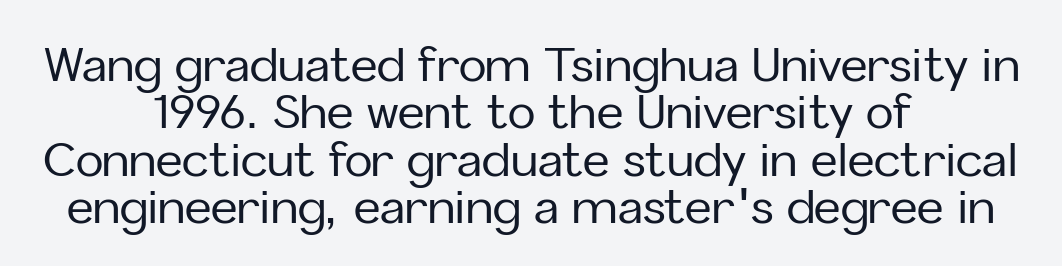
The image shows 46 px sans-serif type, upright; set centered, tight line spacing (1.03x), normal letter spacing, not underlined; low stroke contrast and a medium x-height.
